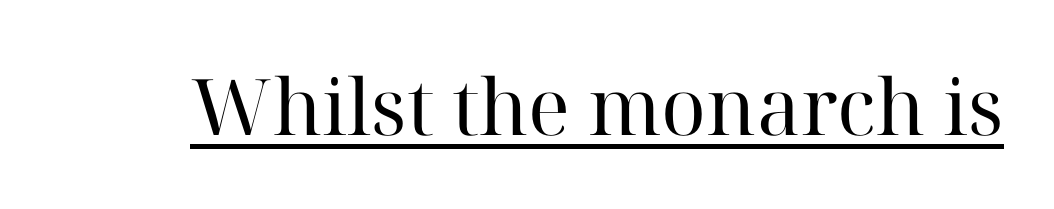
{"serif": "yes", "italic": "no", "bold": "no", "weight": "regular", "width": "normal", "stroke_contrast": "high", "x_height": "medium", "monospaced": "no", "underline": "yes", "letter_spacing": "normal", "letter_spacing_em": 0.0, "glyph_px": 78}
